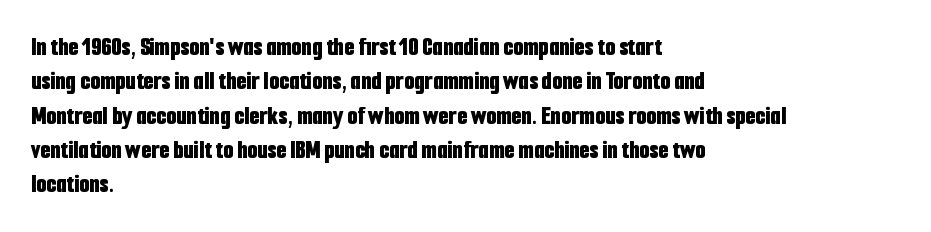
The image shows 26 px bold type, upright; set left-aligned, normal line spacing (1.32x), normal letter spacing, not underlined.
